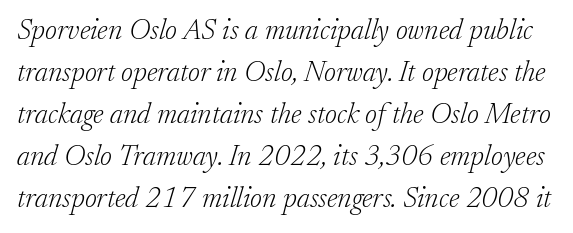
The image shows 29 px light serif type, italic (leaning right); set normal line spacing (1.45x), normal letter spacing, not underlined; low stroke contrast and a small x-height.
